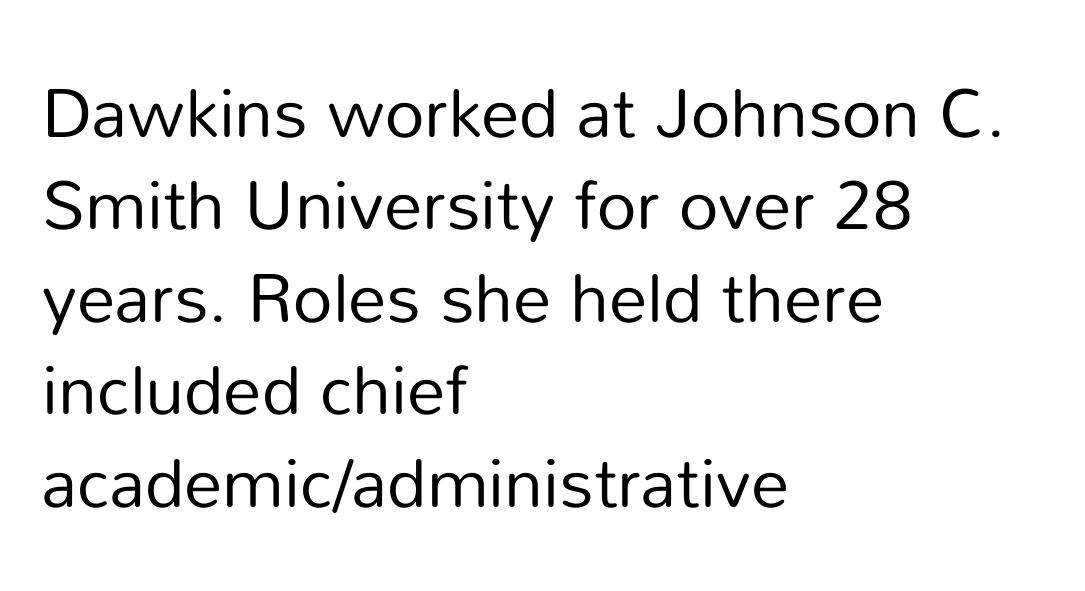
The image shows 69 px regular-weight sans-serif type, upright; set left-aligned, normal line spacing (1.34x), normal letter spacing, not underlined; low stroke contrast and a medium x-height.
